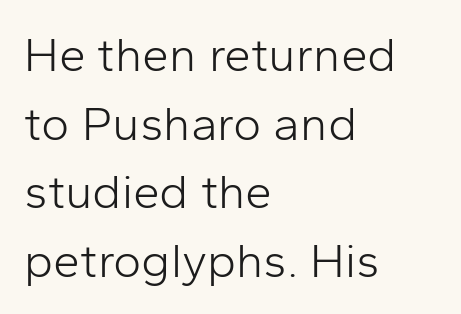
{"serif": "no", "italic": "no", "bold": "no", "weight": "light", "width": "normal", "stroke_contrast": "low", "x_height": "medium", "monospaced": "no", "underline": "no", "align": "left", "line_spacing": "normal", "line_spacing_ratio": 1.43, "letter_spacing": "normal", "letter_spacing_em": 0.0, "glyph_px": 48}
